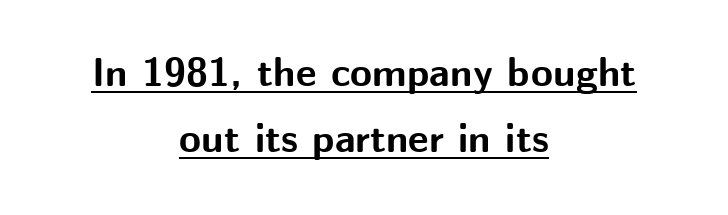
Horizontally, the lines are justified to the midpoint only. These lines are rendered in a variable-pitch font. This is sans-serif lettering, the kind often seen on screens and signage. The horizontal fit of the characters is conventional and even. A normal amount of white space separates one row of letters from the next.
